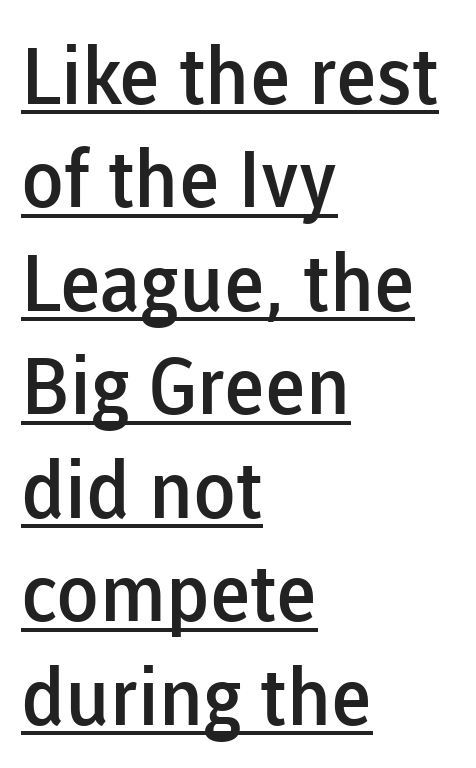
{"serif": "no", "italic": "no", "bold": "semi", "weight": "semibold", "width": "normal", "stroke_contrast": "low", "x_height": "medium", "monospaced": "no", "underline": "yes", "align": "left", "line_spacing": "normal", "line_spacing_ratio": 1.31, "letter_spacing": "normal", "letter_spacing_em": 0.0, "glyph_px": 79}
